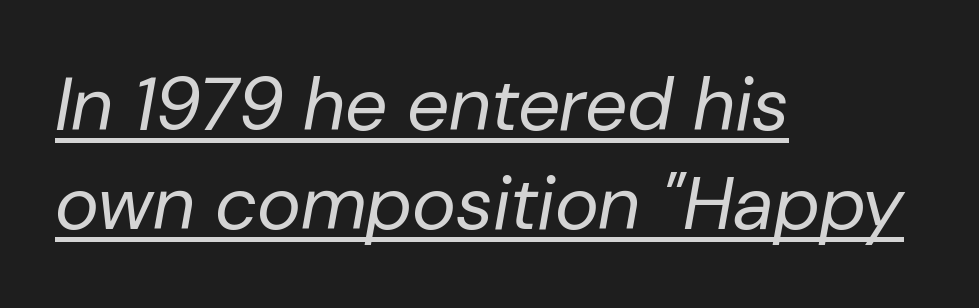
Q: Is the text bold? A: No.
Q: Is the text italic (slanted)? A: Yes, it leans right by about 10 degrees.
Q: Is the text underlined? A: Yes.
Q: How is the paragraph aligned? A: Left-aligned.
Q: Is the spacing between letters normal or unusually wide? A: Normal.
Q: Is the spacing between lines tight, normal or loose? A: Normal.
Q: Width (condensed, normal, or wide)? A: Normal.
Q: Stroke contrast? A: Low.
Q: x-height? A: Medium.
Q: Monospaced? A: No.
